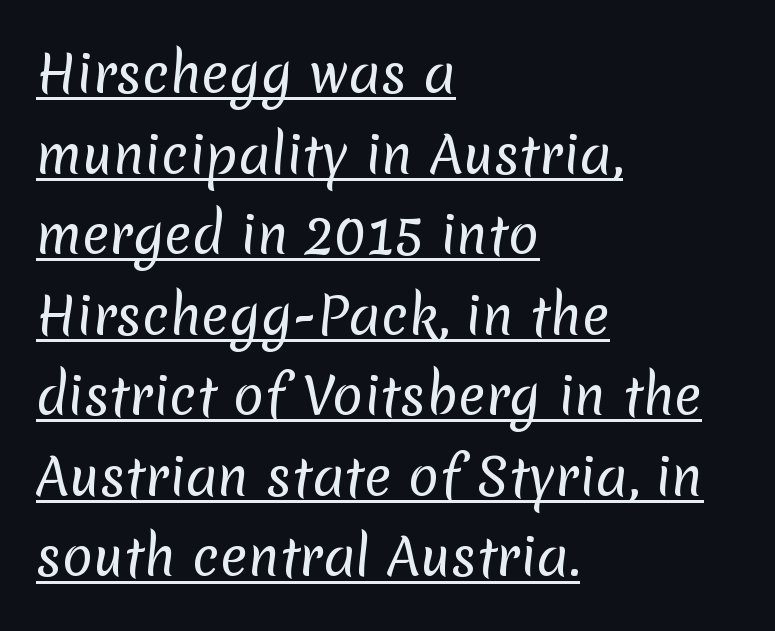
The image shows 51 px regular-weight sans-serif type; set left-aligned, normal line spacing (1.58x), normal letter spacing, underlined; low stroke contrast and a medium x-height.
